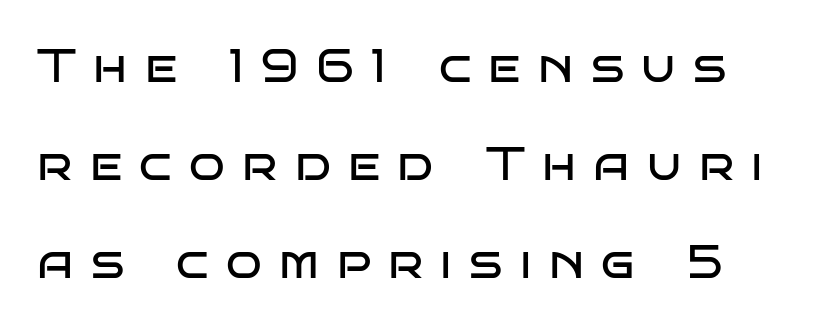
{"serif": "no", "italic": "no", "bold": "no", "weight": "regular", "width": "wide", "stroke_contrast": "low", "x_height": "large", "monospaced": "no", "underline": "no", "line_spacing": "loose", "line_spacing_ratio": 2.09, "letter_spacing": "wide", "letter_spacing_em": 0.37, "glyph_px": 47}
